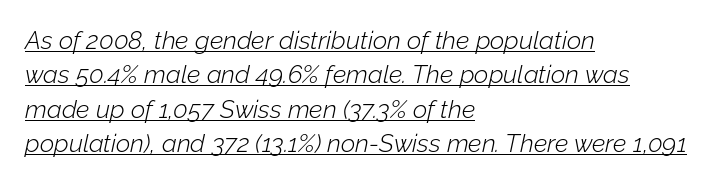
Q: Is the text bold? A: No.
Q: Is the text italic (slanted)? A: Yes, it leans right by about 12 degrees.
Q: Is the text underlined? A: Yes.
Q: How is the paragraph aligned? A: Left-aligned.
Q: Is the spacing between letters normal or unusually wide? A: Normal.
Q: Is the spacing between lines tight, normal or loose? A: Normal.
